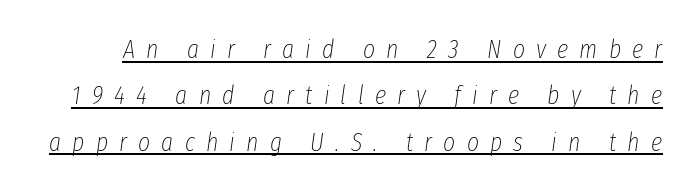
The image shows 26 px text type, italic (leaning right); set line spacing 1.78x, unusually wide letter spacing (+0.43 em), underlined.
